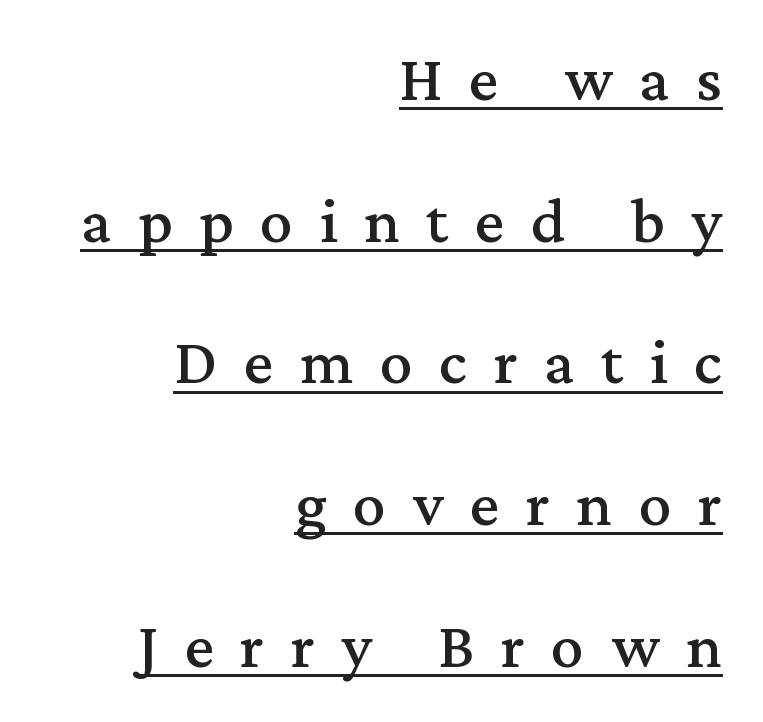
The image shows 65 px serif type, upright; set right-aligned, loose line spacing (2.18x), unusually wide letter spacing (+0.41 em), underlined; medium stroke contrast and a medium x-height.
